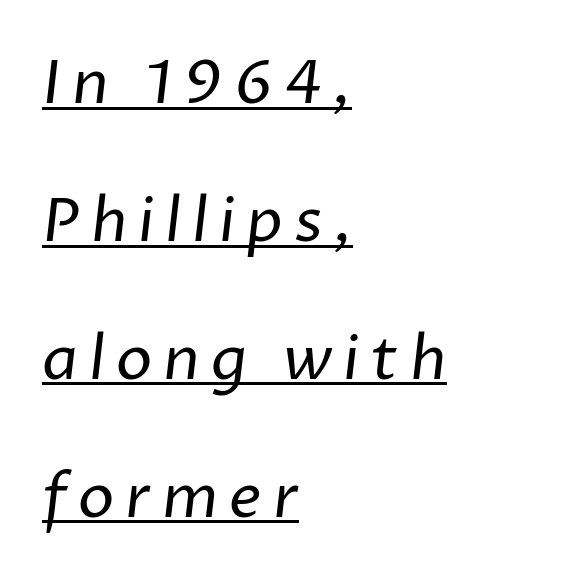
{"serif": "no", "bold": "no", "weight": "regular", "width": "normal", "stroke_contrast": "low", "x_height": "medium", "monospaced": "no", "underline": "yes", "align": "left", "line_spacing": "loose", "line_spacing_ratio": 2.26, "glyph_px": 61}
